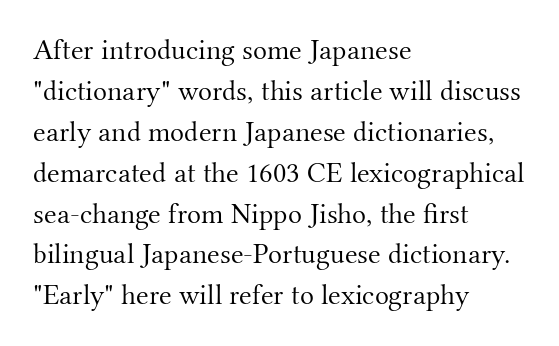
The image shows 29 px light serif type, upright; set left-aligned, normal line spacing (1.41x), normal letter spacing, not underlined; medium stroke contrast and a small x-height.
